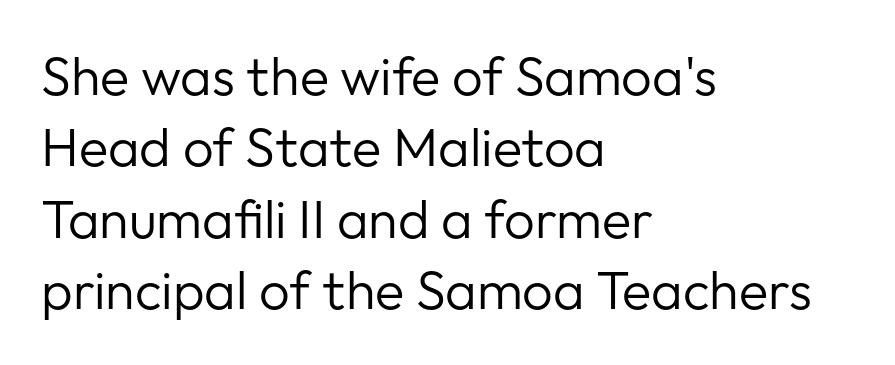
{"serif": "no", "italic": "no", "bold": "no", "weight": "regular", "width": "normal", "stroke_contrast": "low", "x_height": "medium", "monospaced": "no", "underline": "no", "align": "left", "line_spacing": "normal", "line_spacing_ratio": 1.32, "letter_spacing": "normal", "letter_spacing_em": 0.0, "glyph_px": 54}
